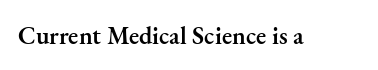
The letters stand upright; this is a roman face. Words appear dense and cohesive because spacing is normal. What weight is shown? A semibold, between regular and bold. The passage shown is not underscored anywhere.
